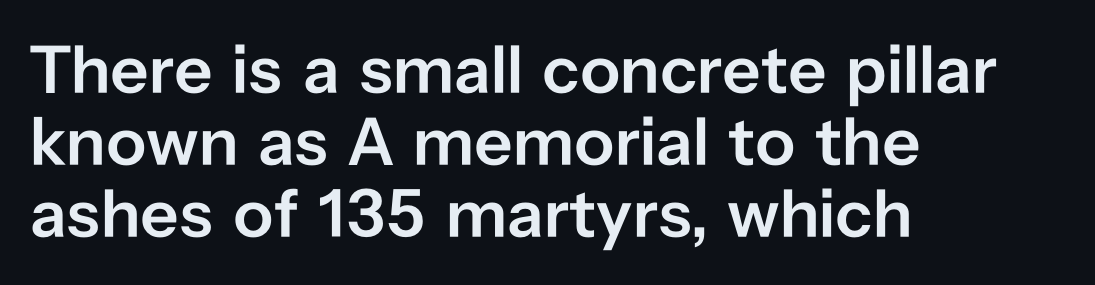
Q: Is the text bold? A: Semi-bold.
Q: Is the text italic (slanted)? A: No, it is upright.
Q: Is the typeface a serif or a sans-serif typeface? A: Sans-serif.
Q: Is the text underlined? A: No.
Q: How is the paragraph aligned? A: Left-aligned.
Q: Is the spacing between letters normal or unusually wide? A: Normal.
Q: Is the spacing between lines tight, normal or loose? A: Tight.
Q: Width (condensed, normal, or wide)? A: Normal.
Q: Stroke contrast? A: Low.
Q: x-height? A: Medium.
Q: Monospaced? A: No.
